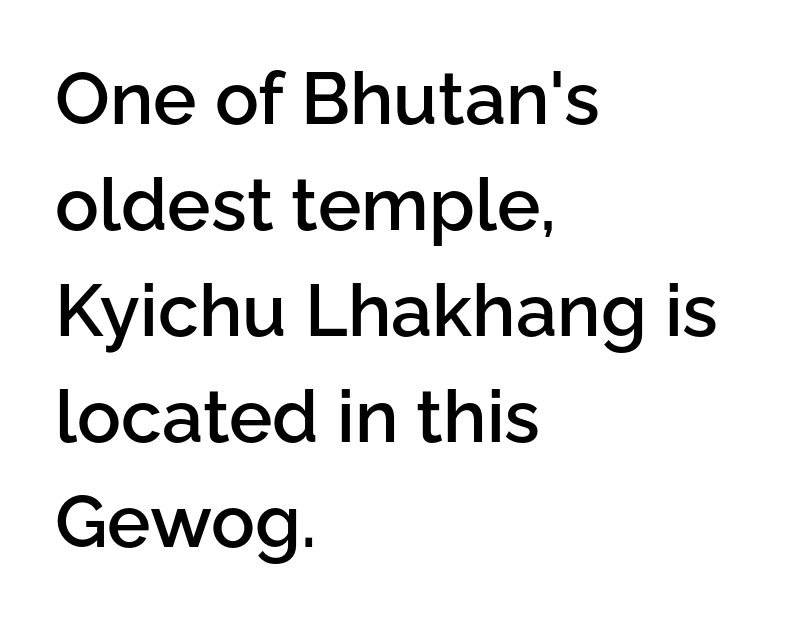
Q: Is the text bold? A: Semi-bold.
Q: Is the text italic (slanted)? A: No, it is upright.
Q: Is the typeface a serif or a sans-serif typeface? A: Sans-serif.
Q: Is the text underlined? A: No.
Q: How is the paragraph aligned? A: Left-aligned.
Q: Is the spacing between letters normal or unusually wide? A: Normal.
Q: Is the spacing between lines tight, normal or loose? A: Normal.
Q: Width (condensed, normal, or wide)? A: Normal.
Q: Stroke contrast? A: Low.
Q: x-height? A: Medium.
Q: Monospaced? A: No.
